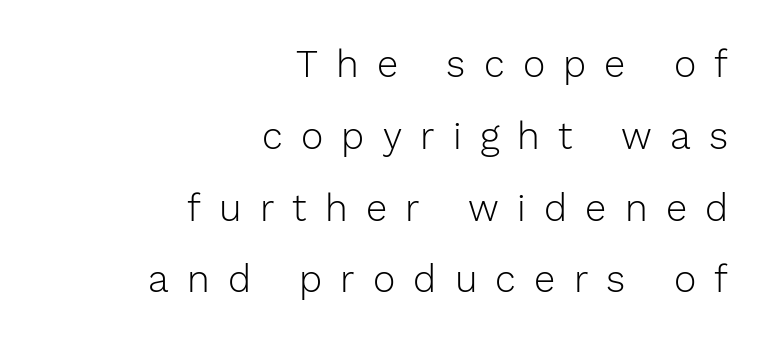
Q: Is the text bold? A: No.
Q: Is the text italic (slanted)? A: No, it is upright.
Q: Is the typeface a serif or a sans-serif typeface? A: Sans-serif.
Q: Is the text underlined? A: No.
Q: How is the paragraph aligned? A: Right-aligned.
Q: Is the spacing between letters normal or unusually wide? A: Unusually wide.
Q: Width (condensed, normal, or wide)? A: Normal.
Q: Stroke contrast? A: Low.
Q: x-height? A: Medium.
Q: Monospaced? A: No.
